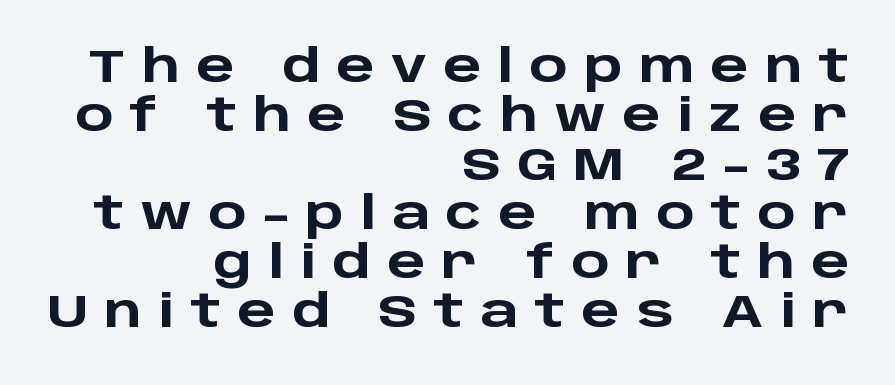
The image shows 45 px heavy, wide sans-serif type, upright; set right-aligned, tight line spacing (1.09x), unusually wide letter spacing (+0.36 em), not underlined; low stroke contrast and a large x-height.
